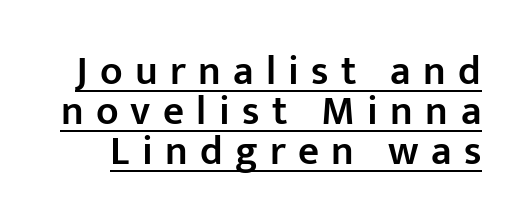
The specimen reads as upright at a glance. Are there feet on the stems? There aren't — it's a sans. The passage shown is typed in a proportional face where columns would drift. There is plenty of visible air inserted between adjacent glyphs. A continuous stroke trails under the words, as in a hyperlink.
